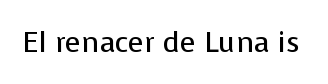
{"serif": "no", "italic": "no", "bold": "no", "weight": "regular", "width": "normal", "stroke_contrast": "low", "x_height": "medium", "monospaced": "no", "underline": "no", "letter_spacing": "normal", "letter_spacing_em": 0.0, "glyph_px": 29}
